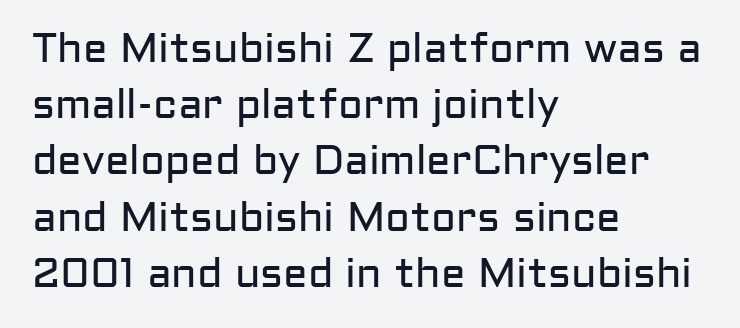
{"serif": "no", "italic": "no", "bold": "no", "weight": "regular", "width": "normal", "stroke_contrast": "low", "x_height": "medium", "monospaced": "no", "underline": "no", "align": "left", "line_spacing": "normal", "line_spacing_ratio": 1.37, "letter_spacing": "normal", "letter_spacing_em": 0.0, "glyph_px": 41}
